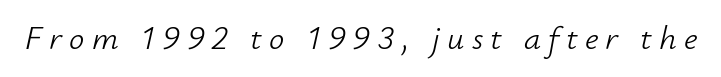
Q: Is the text bold? A: No.
Q: Is the text italic (slanted)? A: Yes, it leans right by about 12 degrees.
Q: Is the text underlined? A: No.
Q: Is the spacing between letters normal or unusually wide? A: Unusually wide.
Q: Width (condensed, normal, or wide)? A: Normal.
Q: Stroke contrast? A: Low.
Q: x-height? A: Small.
Q: Monospaced? A: No.
